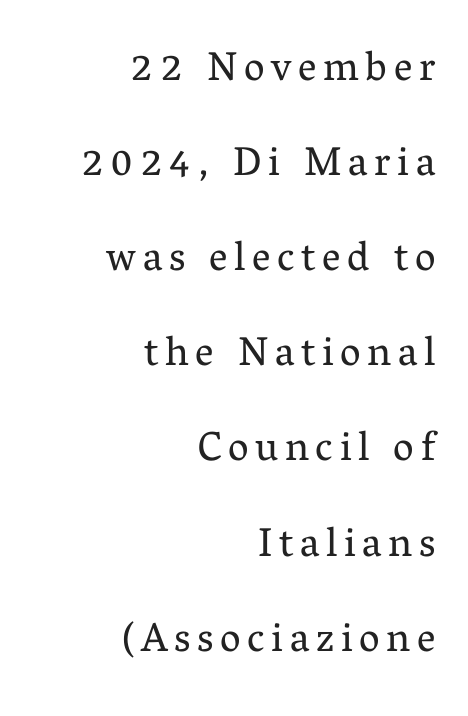
{"serif": "yes", "italic": "no", "bold": "no", "weight": "regular", "width": "normal", "stroke_contrast": "medium", "x_height": "medium", "monospaced": "no", "underline": "no", "align": "right", "line_spacing": "loose", "line_spacing_ratio": 2.32, "glyph_px": 41}
